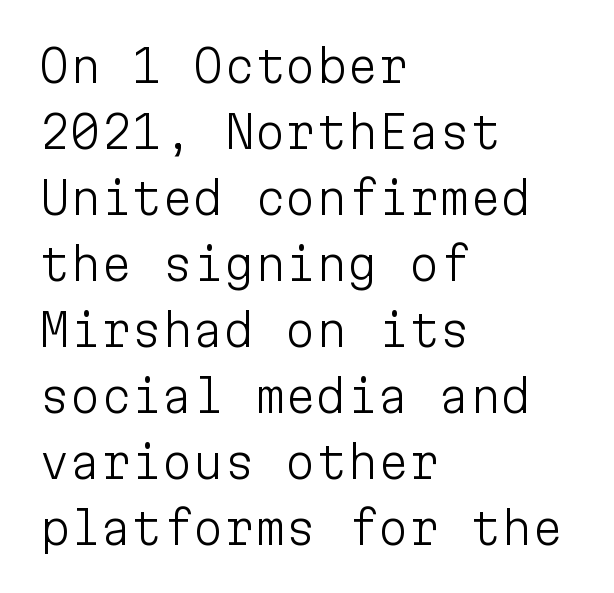
{"serif": "no", "italic": "no", "bold": "no", "weight": "light", "width": "normal", "stroke_contrast": "low", "x_height": "medium", "monospaced": "yes", "underline": "no", "align": "left", "line_spacing": "normal", "line_spacing_ratio": 1.5, "letter_spacing": "normal", "letter_spacing_em": 0.0, "glyph_px": 44}
